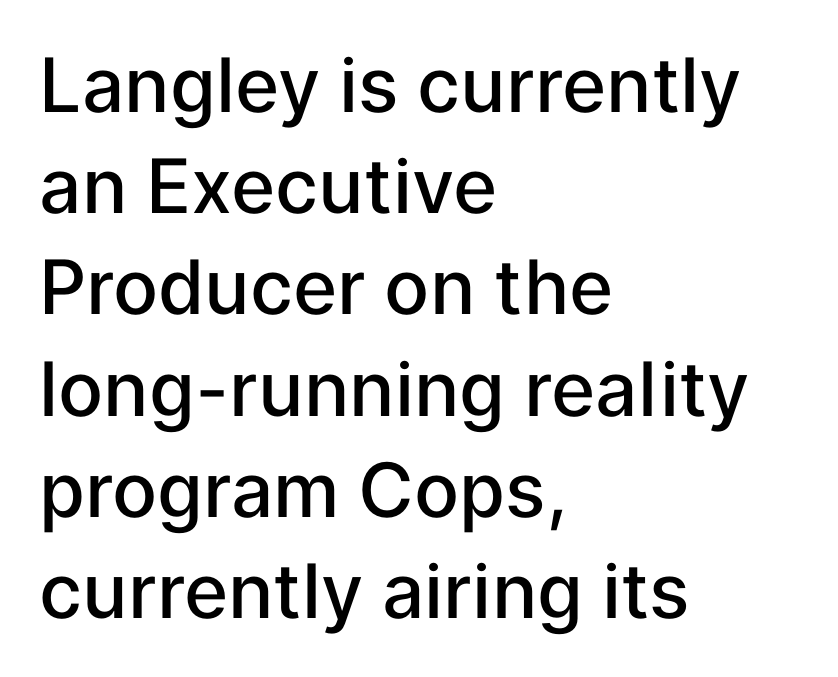
The image shows 75 px semibold sans-serif type, upright; set left-aligned, normal line spacing (1.35x), normal letter spacing, not underlined; low stroke contrast and a medium x-height.
